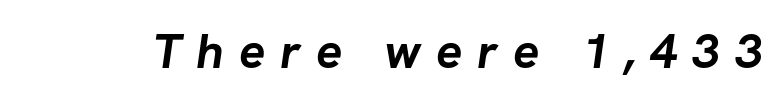
Q: Is the text bold? A: Yes.
Q: Is the typeface a serif or a sans-serif typeface? A: Sans-serif.
Q: Is the text underlined? A: No.
Q: Is the spacing between letters normal or unusually wide? A: Unusually wide.
Q: Width (condensed, normal, or wide)? A: Normal.
Q: Stroke contrast? A: Low.
Q: x-height? A: Medium.
Q: Monospaced? A: No.
